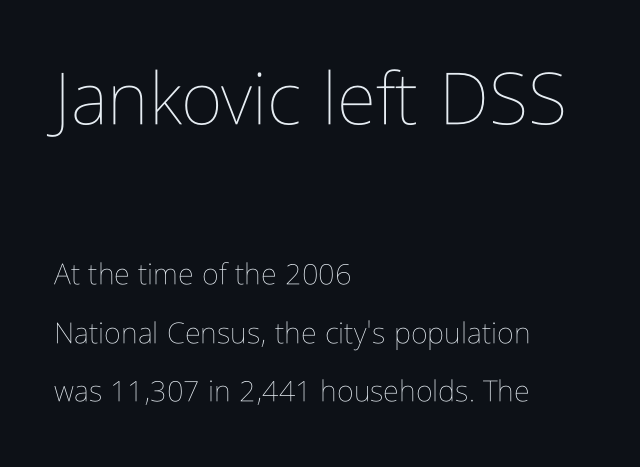
Q: Is the text bold? A: No.
Q: Is the text italic (slanted)? A: No, it is upright.
Q: Is the text underlined? A: No.
Q: How is the paragraph aligned? A: Left-aligned.
Q: Is the spacing between letters normal or unusually wide? A: Normal.
Q: Is the spacing between lines tight, normal or loose? A: Loose.
Q: Which block of text is set in a larger size, the first (top) or the second (bottom)? A: The first (top) one.
Q: Width (condensed, normal, or wide)? A: Condensed.
Q: Stroke contrast? A: Low.
Q: x-height? A: Medium.
Q: Monospaced? A: No.
